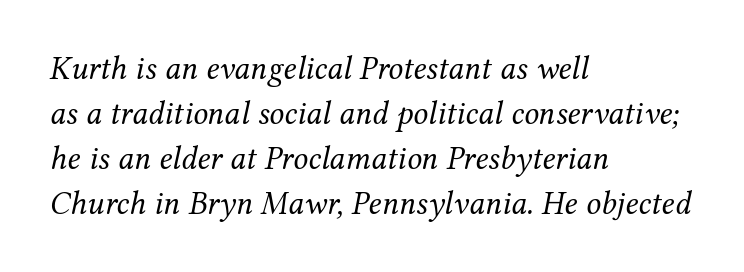
{"serif": "yes", "italic": "yes", "lean": "right", "slant_degrees": 12, "bold": "no", "weight": "regular", "width": "normal", "stroke_contrast": "medium", "x_height": "medium", "monospaced": "no", "underline": "no", "align": "left", "line_spacing": "normal", "line_spacing_ratio": 1.36, "letter_spacing": "normal", "letter_spacing_em": 0.0, "glyph_px": 33}
